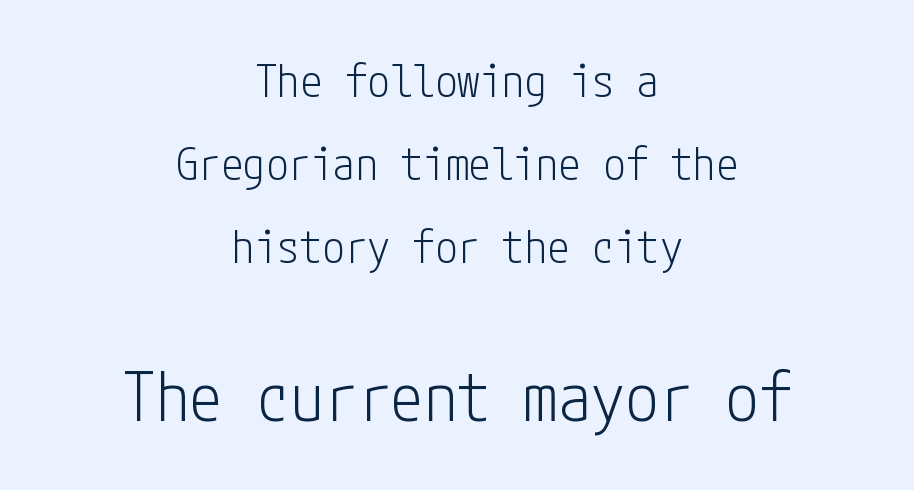
{"serif": "no", "italic": "no", "bold": "no", "weight": "light", "width": "condensed", "stroke_contrast": "low", "x_height": "medium", "underline": "no", "align": "center", "line_spacing_ratio": 1.84, "letter_spacing": "normal", "letter_spacing_em": 0.0, "larger_block": "second", "size_ratio": 1.49, "glyph_px": 67}
